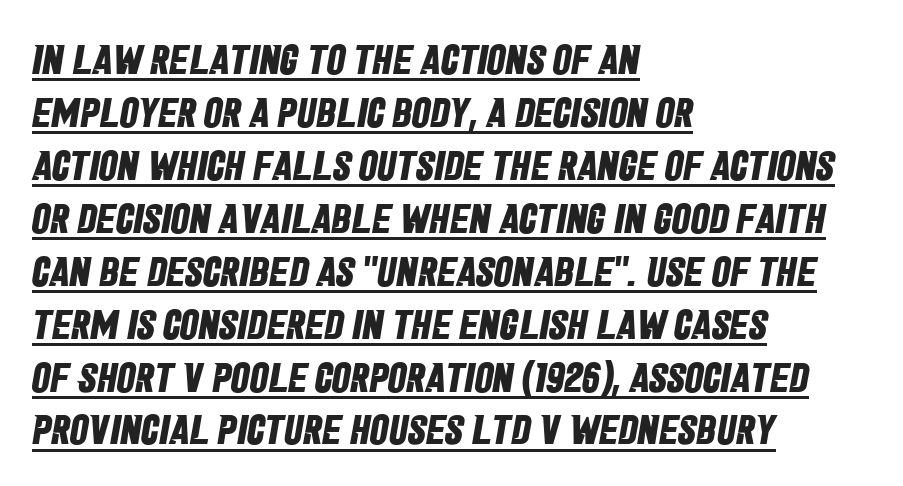
The image shows 42 px bold, condensed sans-serif type; set left-aligned, normal line spacing (1.26x), normal letter spacing, underlined; low stroke contrast and a large x-height.
